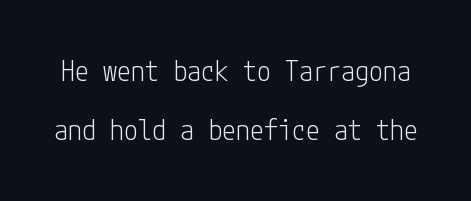
The image shows 28 px light, condensed sans-serif type, upright; set loose line spacing (2.11x), normal letter spacing, not underlined; low stroke contrast and a medium x-height.
